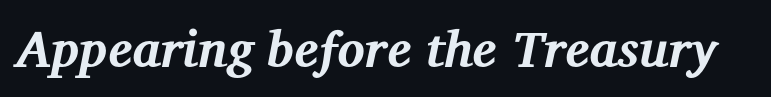
The image shows 51 px bold serif type, italic (leaning right); set normal letter spacing, not underlined; medium stroke contrast and a medium x-height.
